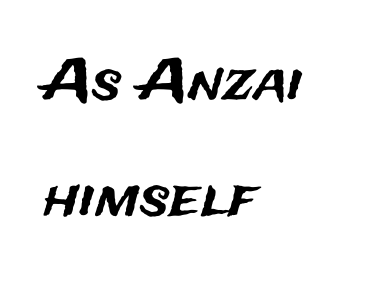
{"serif": "no", "width": "normal", "stroke_contrast": "medium", "x_height": "medium", "monospaced": "no", "underline": "no", "align": "left", "line_spacing": "loose", "line_spacing_ratio": 2.07, "letter_spacing": "normal", "letter_spacing_em": 0.0, "glyph_px": 56}
